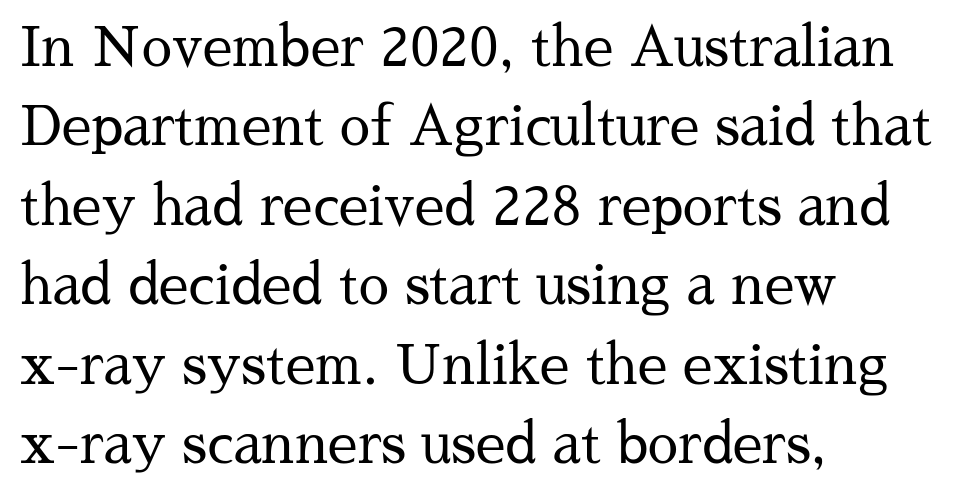
The image shows 54 px regular-weight serif type, upright; set left-aligned, normal line spacing (1.47x), normal letter spacing, not underlined; medium stroke contrast and a medium x-height.
